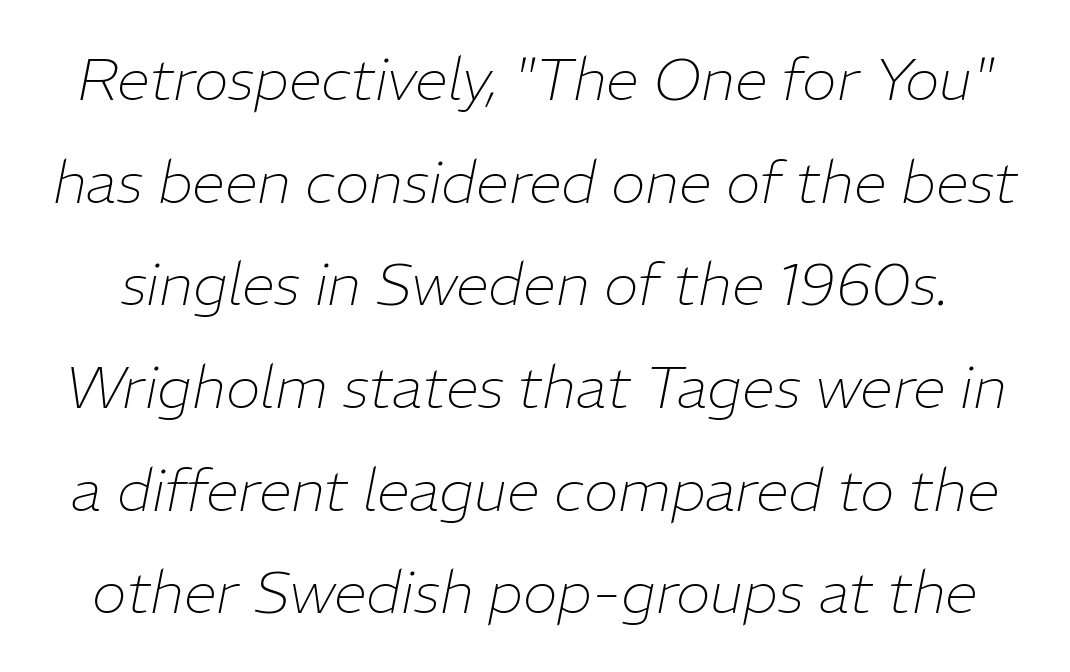
The image shows 59 px thin type, italic (leaning right); set line spacing 1.74x, normal letter spacing, not underlined; low stroke contrast and a medium x-height.
